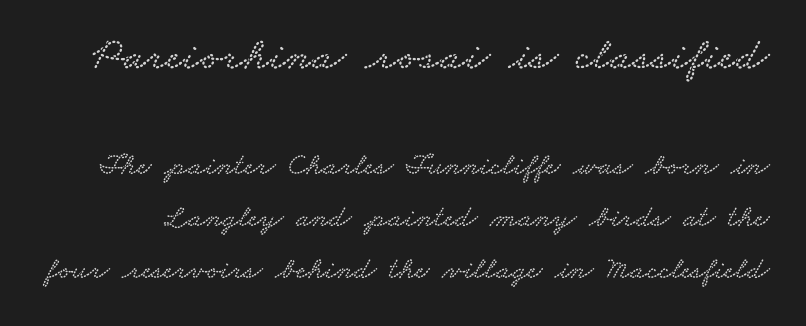
The image shows 46 px wide serif type; set normal line spacing (1.69x), normal letter spacing, not underlined; the first (top) block is 1.48x larger; low stroke contrast and a small x-height.
